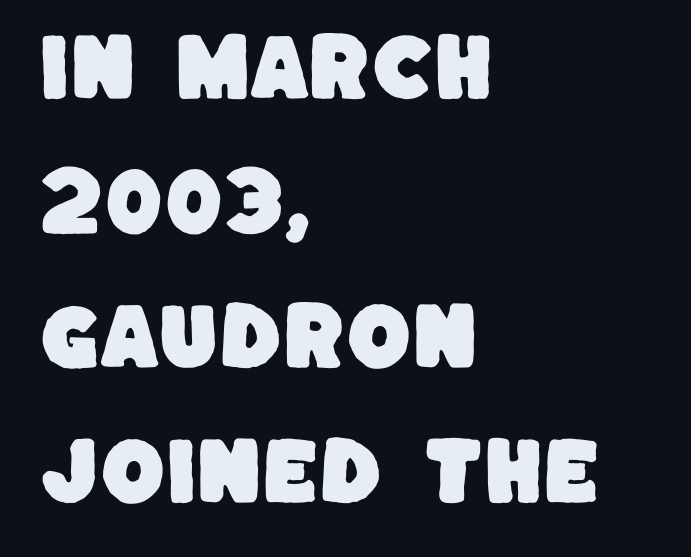
Unmarked baselines from the first word to the last. The typeface chosen for these lines omits serifs. The rendering anchors every line to the left-hand side. The passage shown is typed in a proportional face where columns would drift. Between one letter and the next there's only the usual sliver of space.
